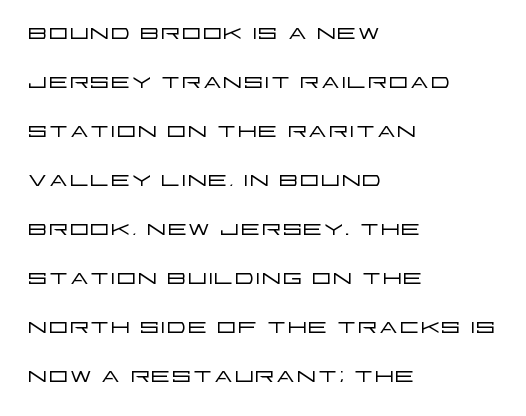
{"serif": "no", "italic": "no", "bold": "no", "weight": "light", "width": "wide", "stroke_contrast": "low", "x_height": "large", "monospaced": "no", "underline": "no", "align": "left", "line_spacing": "normal", "line_spacing_ratio": 1.58, "letter_spacing": "normal", "letter_spacing_em": 0.0, "glyph_px": 31}
